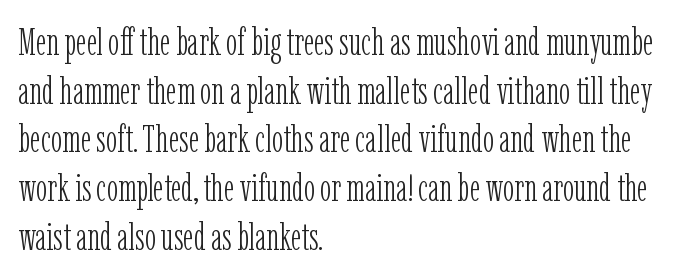
Nobody touched the tracking dial on this one. Letters have the restrained weight of plain body copy at most. The letters advance in unequal steps, a hallmark of proportional type. Summary of vertical rhythm: regular, with standard interline spacing. This rendering features lettering with no underline. The paragraph shown leans on its left margin.
